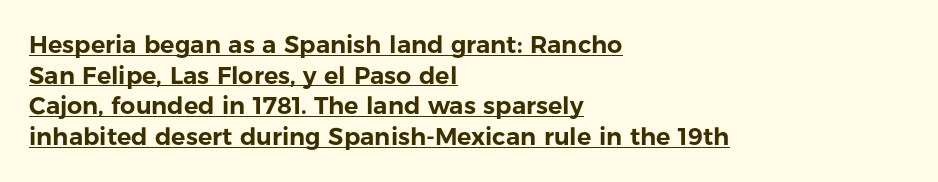
The rows are spaced the way most documents space them. The font's upright variant was chosen for this text. Line starts are locked; line ends wander. The line texture is even and compact thanks to regular tracking.
